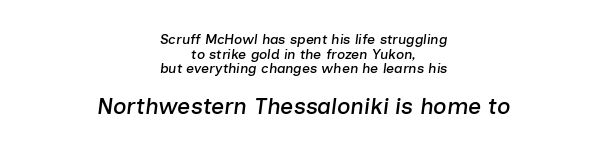
Baseline-to-baseline distance is barely more than the letter height. If you folded the block vertically in half, each line would mirror itself in length. Standard letterfit; no display-style spreading of the glyphs. Unmarked baselines from the first word to the last.
